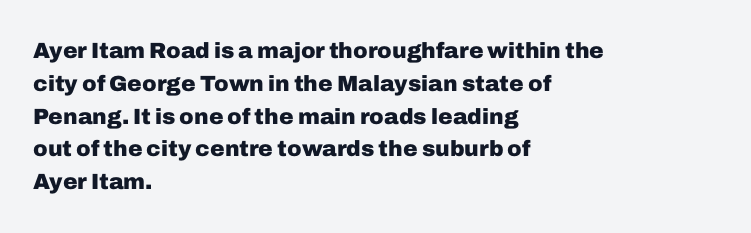
Nobody touched the tracking dial on this one. Alignment: flush left. Tall strokes in this sample are plumb rather than angled. Weight: bold.
